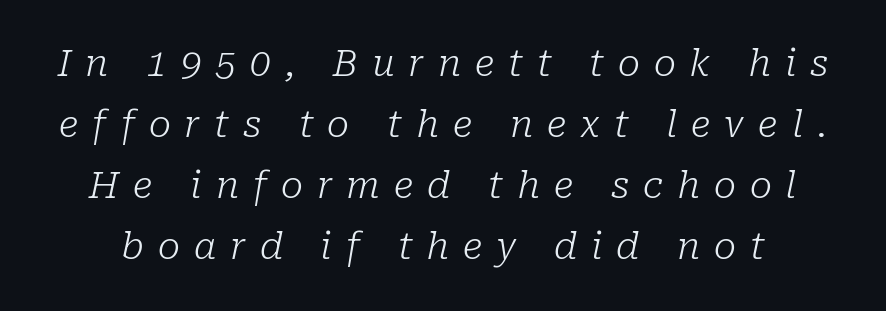
{"serif": "yes", "italic": "yes", "lean": "right", "slant_degrees": 10, "bold": "no", "weight": "light", "width": "normal", "stroke_contrast": "low", "x_height": "medium", "monospaced": "no", "underline": "no", "line_spacing": "normal", "line_spacing_ratio": 1.65, "letter_spacing": "wide", "letter_spacing_em": 0.38, "glyph_px": 37}
